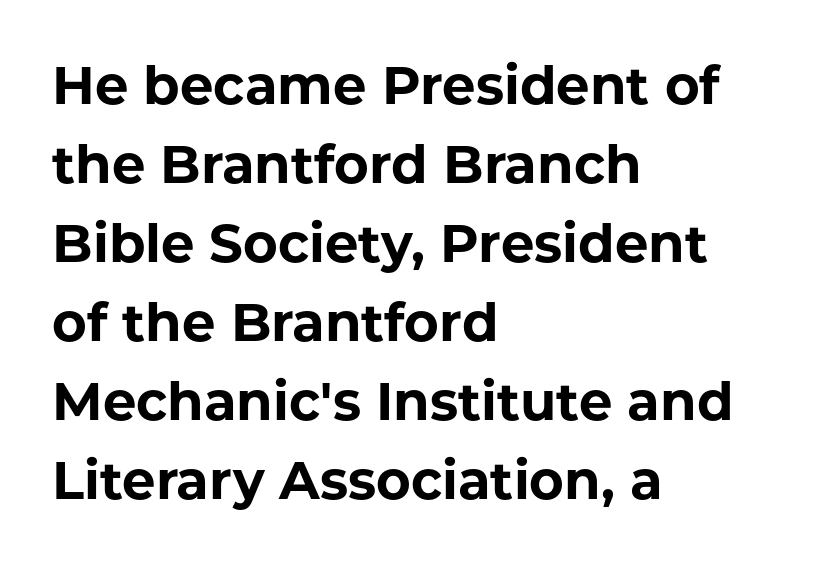
The image shows 53 px bold sans-serif type, upright; set left-aligned, normal line spacing (1.49x), normal letter spacing, not underlined; low stroke contrast and a medium x-height.
